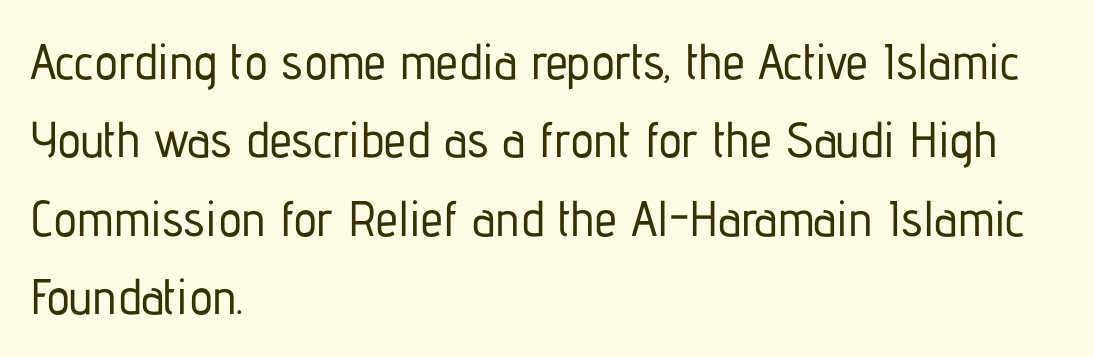
The type sits square on the baseline with zero lean. These lines are rendered in a variable-pitch font. Unmarked baselines from the first word to the last. Reading down the column, the eye jumps a familiar distance to each next line. A typesetter would call this zero additional tracking.
